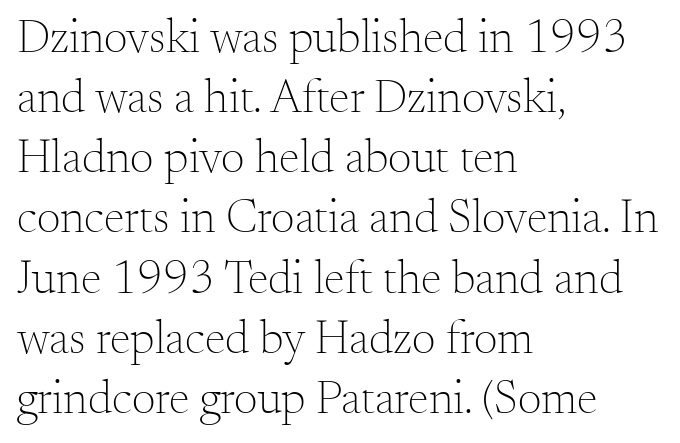
Note the varied advance widths — an 'i' is clearly narrower than an 'm'. Notice how descenders clear the ascenders below comfortably — that's standard leading. Words appear dense and cohesive because spacing is normal. Does the lettering tilt? It doesn't — this is upright. Stroke terminals: seriffed. No chunkiness to these letters — they're not bold.
